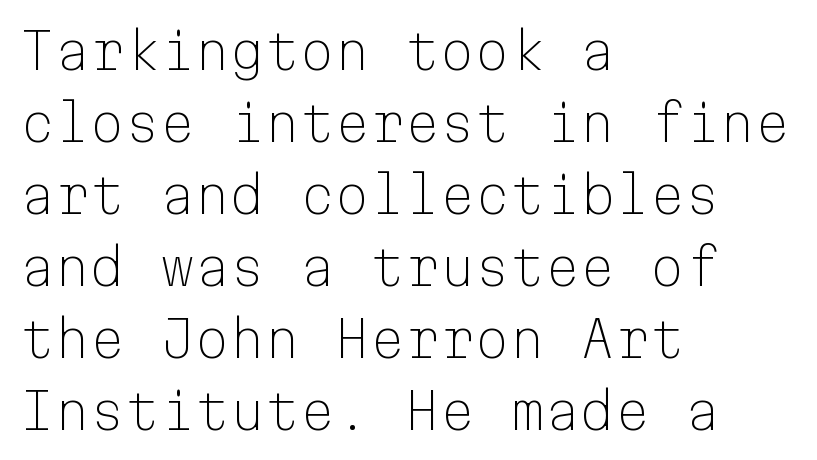
Q: Is the text bold? A: No.
Q: Is the text italic (slanted)? A: No, it is upright.
Q: Is the typeface a serif or a sans-serif typeface? A: Sans-serif.
Q: Is the text underlined? A: No.
Q: How is the paragraph aligned? A: Left-aligned.
Q: Is the spacing between letters normal or unusually wide? A: Normal.
Q: Is the spacing between lines tight, normal or loose? A: Normal.
Q: Width (condensed, normal, or wide)? A: Normal.
Q: Stroke contrast? A: Low.
Q: x-height? A: Medium.
Q: Monospaced? A: Yes.
